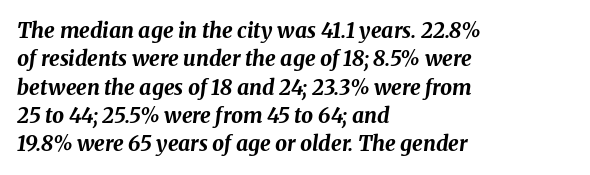
{"italic": "yes", "lean": "right", "slant_degrees": 8, "bold": "yes", "underline": "no", "align": "left", "line_spacing": "normal", "line_spacing_ratio": 1.35, "letter_spacing": "normal", "letter_spacing_em": 0.0, "glyph_px": 21}
